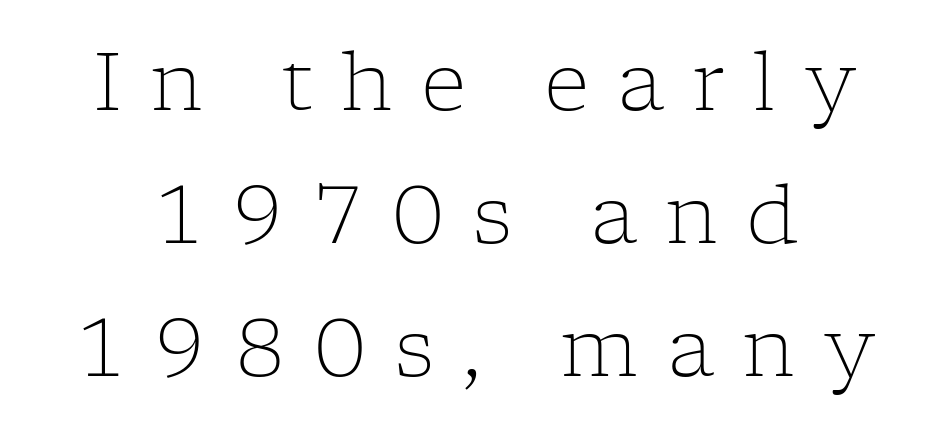
Q: Is the text bold? A: No.
Q: Is the text italic (slanted)? A: No, it is upright.
Q: Is the typeface a serif or a sans-serif typeface? A: Serif.
Q: Is the text underlined? A: No.
Q: Is the spacing between letters normal or unusually wide? A: Unusually wide.
Q: Is the spacing between lines tight, normal or loose? A: Normal.
Q: Width (condensed, normal, or wide)? A: Normal.
Q: Stroke contrast? A: Low.
Q: x-height? A: Medium.
Q: Monospaced? A: No.
